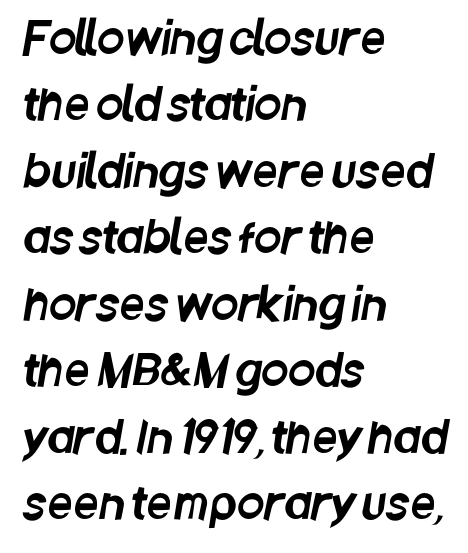
The image shows 44 px condensed sans-serif type; set left-aligned, normal line spacing (1.51x), normal letter spacing, not underlined; low stroke contrast and a large x-height.
